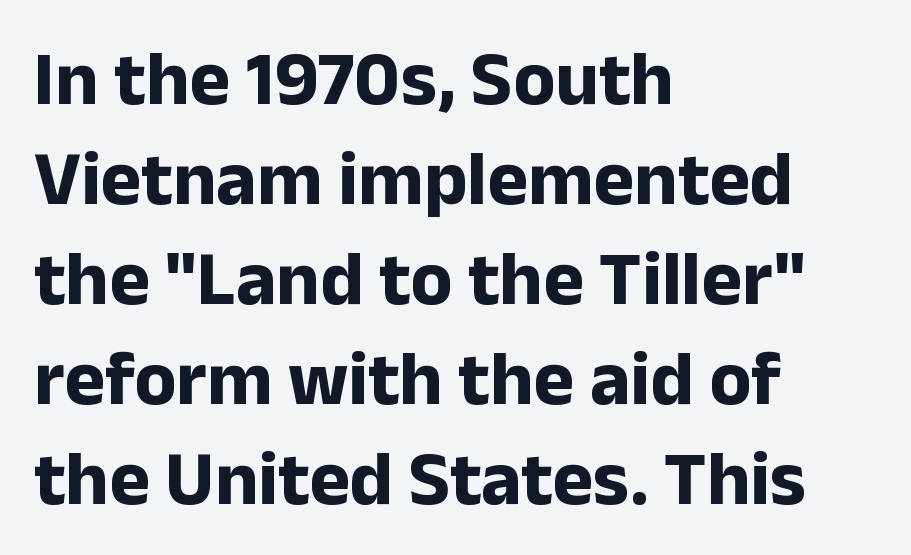
You could not count columns in this text — the font is proportionally spaced. Check where the strokes stop: nothing finishes them off — pure sans. Rows of type keep a routine distance in the vertical direction. Tall strokes in this sample are plumb rather than angled. Heavy, bold letterforms. The text block is weighted toward the left margin, trailing off unevenly rightward.
